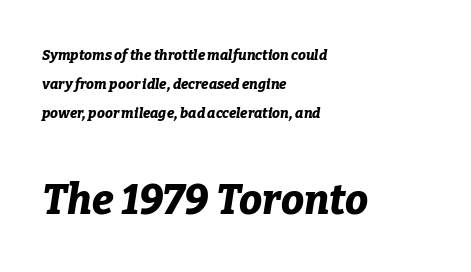
The image shows 41 px bold type, italic (leaning right); set left-aligned, loose line spacing (2.07x), normal letter spacing, not underlined; the second (bottom) block is 2.93x larger; low stroke contrast and a medium x-height.
